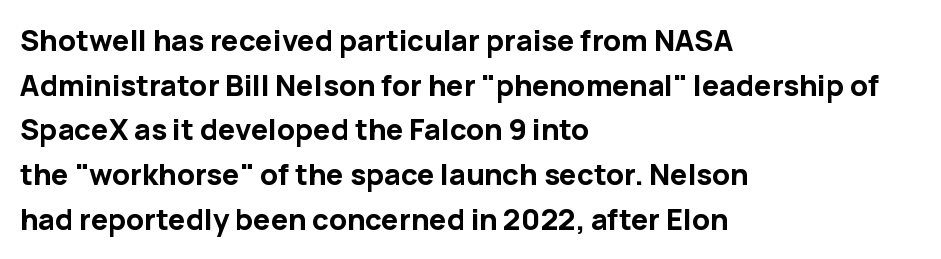
{"serif": "no", "italic": "no", "bold": "yes", "weight": "bold", "width": "normal", "stroke_contrast": "low", "x_height": "medium", "monospaced": "no", "underline": "no", "align": "left", "line_spacing": "normal", "line_spacing_ratio": 1.54, "letter_spacing": "normal", "letter_spacing_em": 0.0, "glyph_px": 29}
